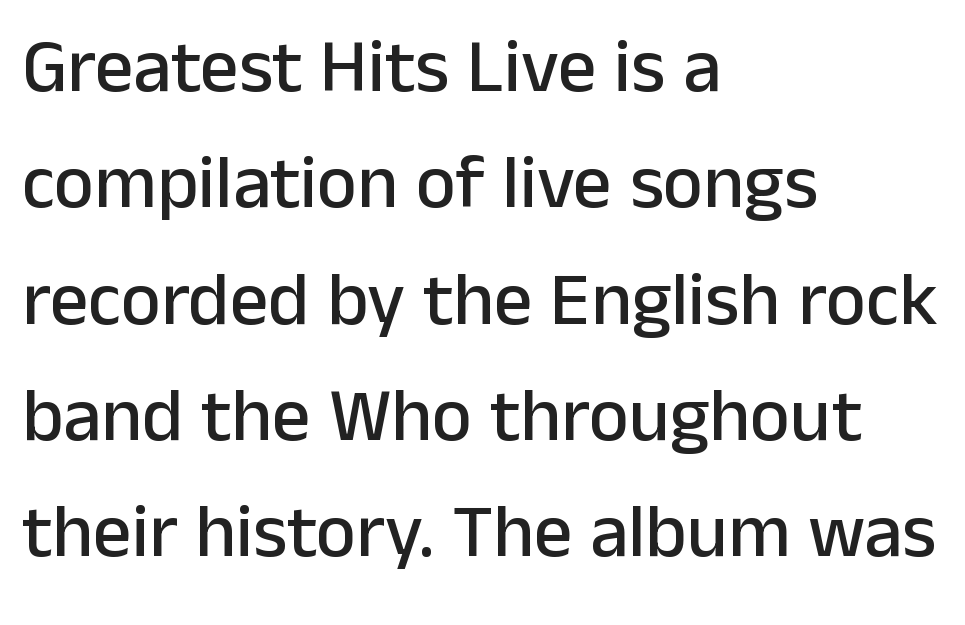
{"serif": "no", "italic": "no", "width": "normal", "stroke_contrast": "low", "x_height": "medium", "monospaced": "no", "underline": "no", "align": "left", "line_spacing": "normal", "line_spacing_ratio": 1.53, "letter_spacing": "normal", "letter_spacing_em": 0.0, "glyph_px": 76}
